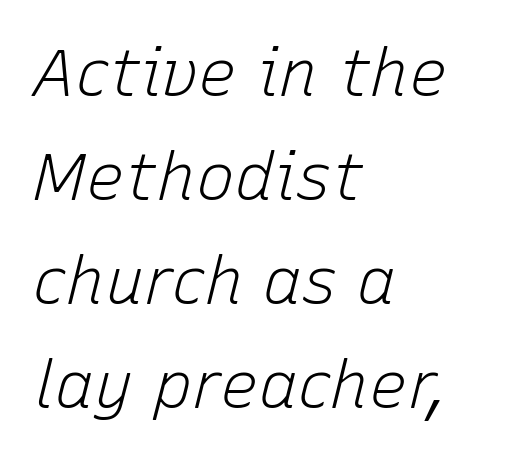
Q: Is the text bold? A: No.
Q: Is the text italic (slanted)? A: Yes, it leans right by about 15 degrees.
Q: Is the text underlined? A: No.
Q: How is the paragraph aligned? A: Left-aligned.
Q: Is the spacing between letters normal or unusually wide? A: Normal.
Q: Is the spacing between lines tight, normal or loose? A: Normal.
Q: Width (condensed, normal, or wide)? A: Normal.
Q: Stroke contrast? A: Low.
Q: x-height? A: Medium.
Q: Monospaced? A: No.
